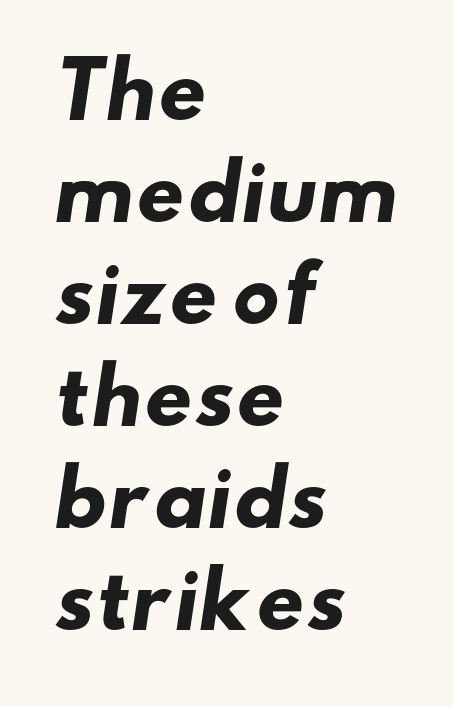
{"serif": "no", "bold": "yes", "weight": "heavy", "width": "wide", "stroke_contrast": "low", "x_height": "small", "monospaced": "no", "underline": "no", "align": "left", "line_spacing": "normal", "line_spacing_ratio": 1.36, "letter_spacing": "normal", "letter_spacing_em": 0.0, "glyph_px": 75}
